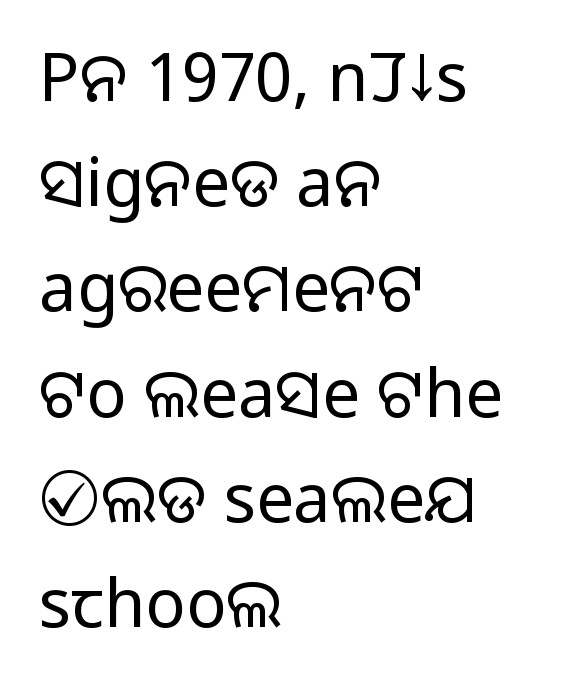
{"serif": "no", "italic": "no", "bold": "no", "weight": "regular", "width": "normal", "stroke_contrast": "low", "x_height": "large", "monospaced": "no", "underline": "no", "align": "left", "line_spacing": "normal", "line_spacing_ratio": 1.57, "letter_spacing": "normal", "letter_spacing_em": 0.0, "glyph_px": 67}
